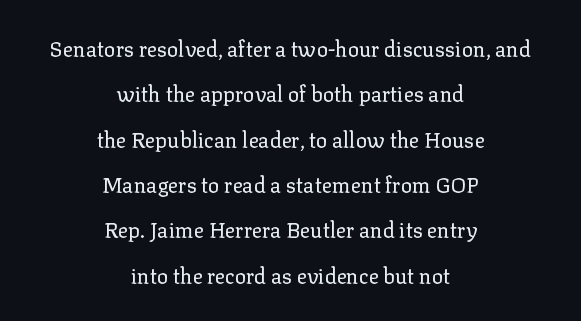
The image shows 21 px text type, upright; set centered, loose line spacing (2.16x), normal letter spacing, not underlined.
